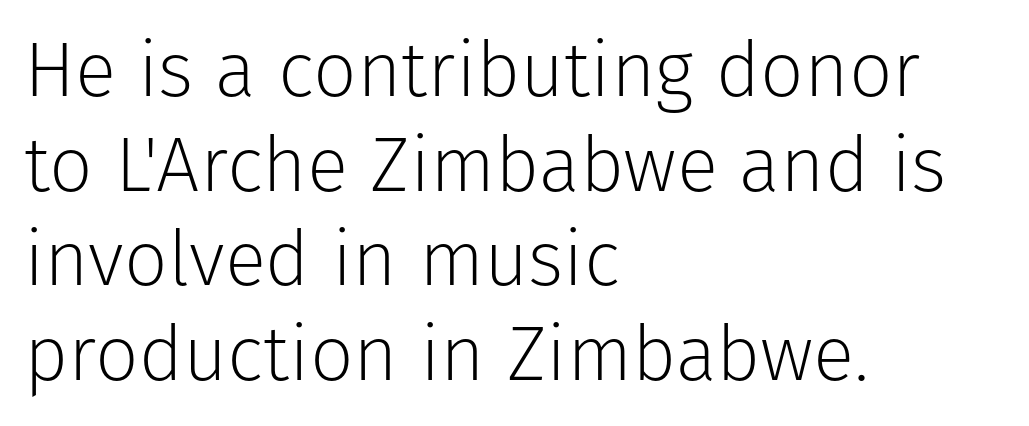
Q: Is the text bold? A: No.
Q: Is the text italic (slanted)? A: No, it is upright.
Q: Is the typeface a serif or a sans-serif typeface? A: Sans-serif.
Q: Is the text underlined? A: No.
Q: How is the paragraph aligned? A: Left-aligned.
Q: Is the spacing between letters normal or unusually wide? A: Normal.
Q: Width (condensed, normal, or wide)? A: Normal.
Q: Stroke contrast? A: Low.
Q: x-height? A: Medium.
Q: Monospaced? A: No.
